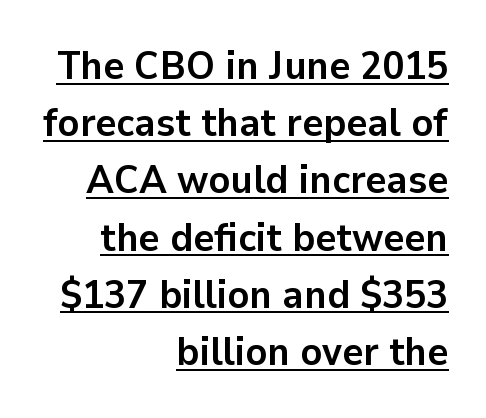
The image shows 40 px semibold sans-serif type, upright; set right-aligned, normal line spacing (1.43x), normal letter spacing, underlined; low stroke contrast and a medium x-height.
